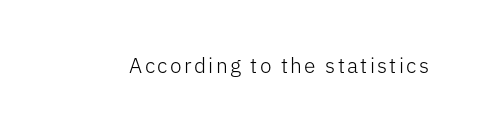
The image shows 21 px text type, upright; set not underlined.
